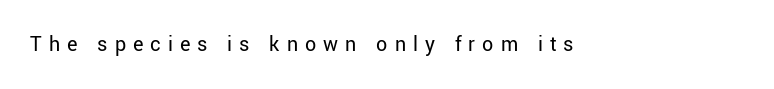
{"italic": "no", "bold": "no", "underline": "no", "letter_spacing": "wide", "letter_spacing_em": 0.32, "glyph_px": 22}
